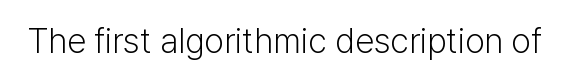
A typesetter would label this face a sans. A roman cut, with each character standing at attention. Type without underlining. Proportional: the letters do not fall into vertical columns. The characters are drawn with everyday or finer stroke widths.
